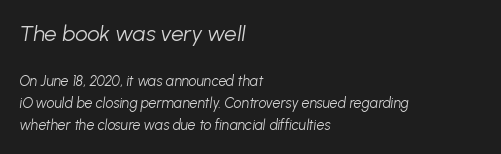
{"italic": "yes", "lean": "right", "slant_degrees": 8, "bold": "no", "underline": "no", "align": "left", "line_spacing": "normal", "line_spacing_ratio": 1.56, "letter_spacing": "normal", "letter_spacing_em": 0.0, "larger_block": "first", "size_ratio": 1.57, "glyph_px": 22}
